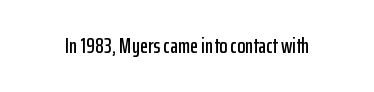
The image shows 21 px text type, upright; set normal letter spacing, not underlined.
